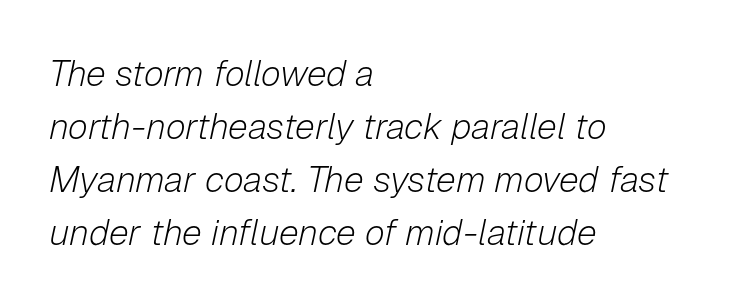
The image shows 36 px light type, italic (leaning right); set left-aligned, normal line spacing (1.47x), normal letter spacing, not underlined; low stroke contrast and a medium x-height.
